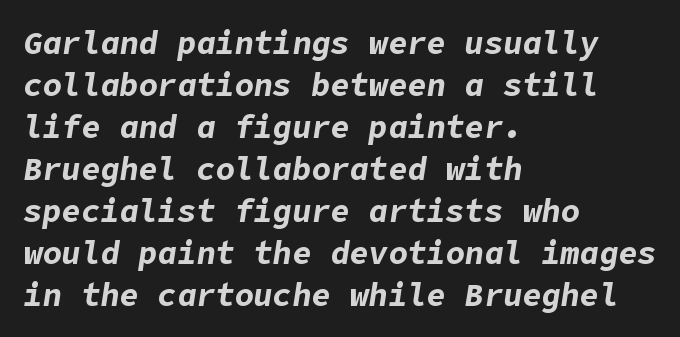
{"italic": "yes", "lean": "right", "slant_degrees": 9, "bold": "yes", "weight": "bold", "width": "normal", "stroke_contrast": "low", "x_height": "medium", "underline": "no", "align": "left", "line_spacing": "normal", "line_spacing_ratio": 1.31, "letter_spacing": "normal", "letter_spacing_em": 0.0, "glyph_px": 32}
